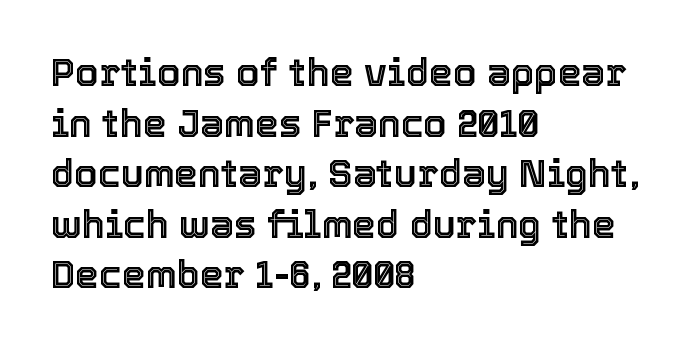
Normally led — the rows are evenly, conventionally spaced. Underline: absent. Does extra space separate the letters? No, they use regular spacing. This is the regular roman posture of the typeface. You could not count columns in this text — the font is proportionally spaced. Reading down the block, your eye returns to a fixed left position each line.
